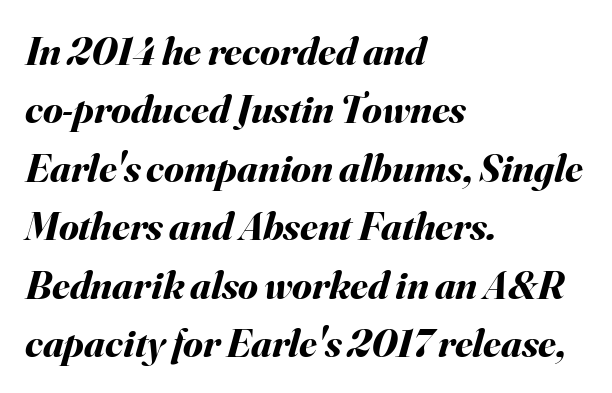
Q: Is the text bold? A: Yes.
Q: Is the text italic (slanted)? A: Yes, it leans right by about 16 degrees.
Q: Is the text underlined? A: No.
Q: How is the paragraph aligned? A: Left-aligned.
Q: Is the spacing between letters normal or unusually wide? A: Normal.
Q: Is the spacing between lines tight, normal or loose? A: Normal.
Q: Width (condensed, normal, or wide)? A: Normal.
Q: Stroke contrast? A: Medium.
Q: x-height? A: Small.
Q: Monospaced? A: No.
